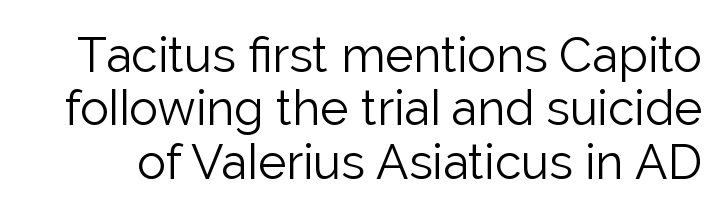
Q: Is the text bold? A: No.
Q: Is the text italic (slanted)? A: No, it is upright.
Q: Is the typeface a serif or a sans-serif typeface? A: Sans-serif.
Q: Is the text underlined? A: No.
Q: Is the spacing between letters normal or unusually wide? A: Normal.
Q: Is the spacing between lines tight, normal or loose? A: Tight.
Q: Width (condensed, normal, or wide)? A: Normal.
Q: Stroke contrast? A: Low.
Q: x-height? A: Medium.
Q: Monospaced? A: No.
